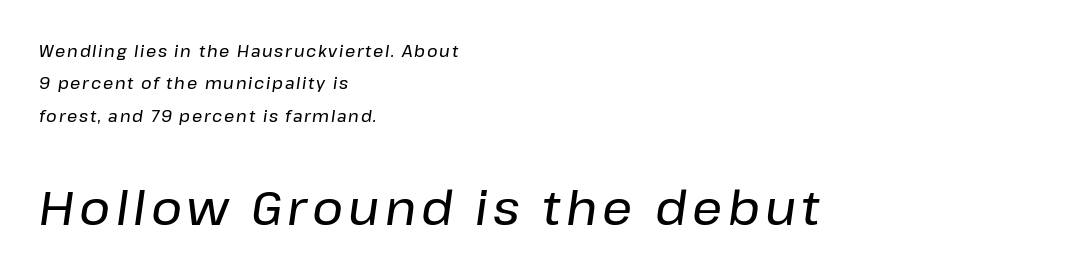
The image shows 47 px text type, italic (leaning right); set left-aligned, loose line spacing (2.03x), not underlined; the second (bottom) block is 2.94x larger; low stroke contrast and a medium x-height.
